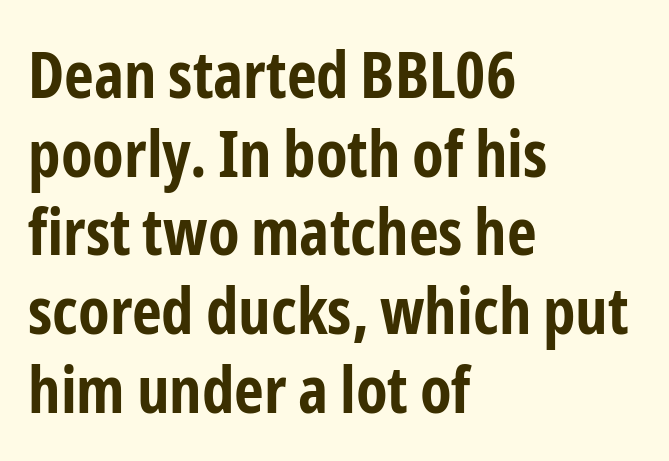
Clear beneath every line of the passage. Letter spacing: default. Look at the stroke-to-counter ratio: heavy, a bold. Layout note: lines flush left. The typography opts for an upright posture over an oblique one.
